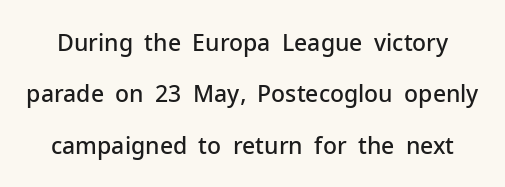
The image shows 23 px text type, upright; set loose line spacing (2.23x), normal letter spacing, not underlined.
